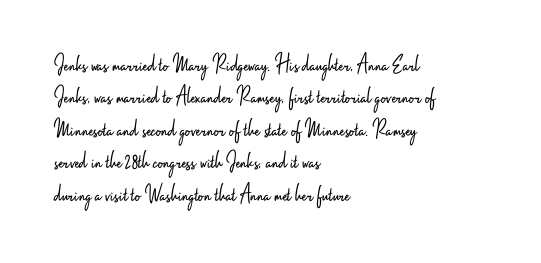
The words here are not underlined. Whoever set this chose a conventional vertical rhythm. Honestly, the letter spacing is just normal — you wouldn't notice it. Compared with a centered layout, this one pins lines to the left instead. The weight tops out at a normal text grade.
